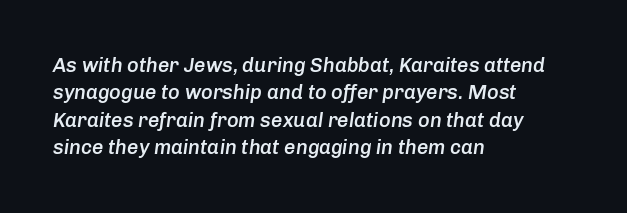
Students, this is semibold: more ink than regular, less than bold. All the whitespace from short lines collects on the right. Check the space under the baseline: it is left empty. Designer's note — italics engaged. Vertically, the passage feels balanced, rows spaced as you'd expect. This sample uses plain, unmodified letter spacing.
